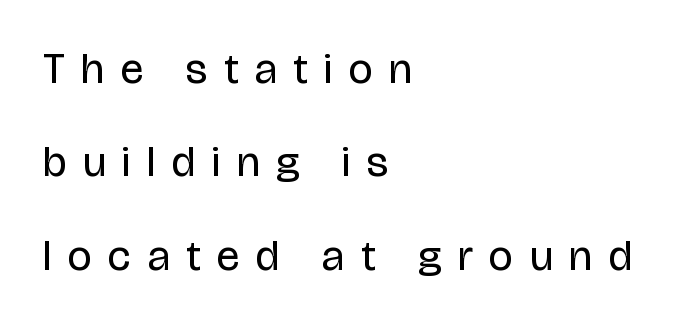
{"serif": "no", "italic": "no", "bold": "no", "weight": "regular", "width": "condensed", "stroke_contrast": "low", "x_height": "large", "monospaced": "no", "underline": "no", "align": "left", "line_spacing": "loose", "line_spacing_ratio": 2.17, "letter_spacing": "wide", "letter_spacing_em": 0.39, "glyph_px": 43}
